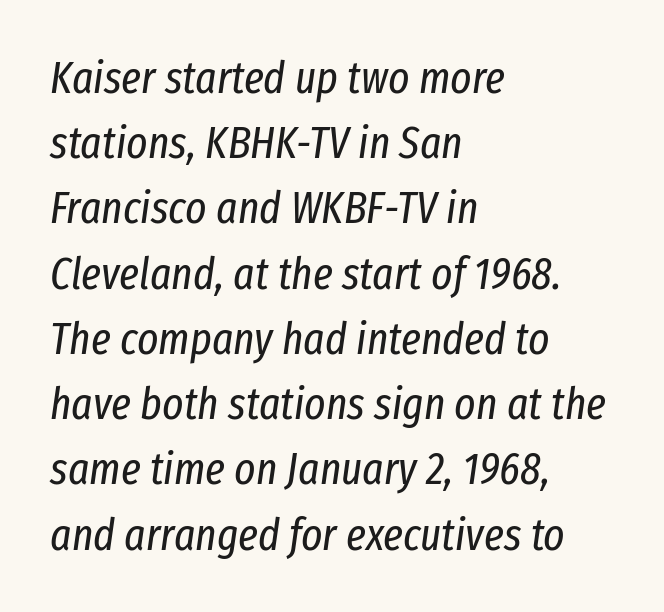
Q: Is the text bold? A: No.
Q: Is the text italic (slanted)? A: Yes, it leans right by about 8 degrees.
Q: Is the text underlined? A: No.
Q: How is the paragraph aligned? A: Left-aligned.
Q: Is the spacing between letters normal or unusually wide? A: Normal.
Q: Is the spacing between lines tight, normal or loose? A: Normal.
Q: Width (condensed, normal, or wide)? A: Condensed.
Q: Stroke contrast? A: Low.
Q: x-height? A: Medium.
Q: Monospaced? A: No.
